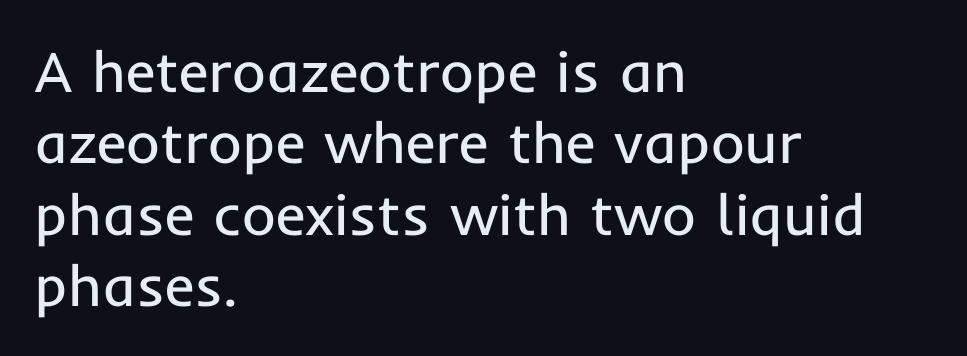
The image shows 58 px regular-weight sans-serif type, upright; set left-aligned, line spacing 1.23x, normal letter spacing, not underlined; low stroke contrast and a medium x-height.
